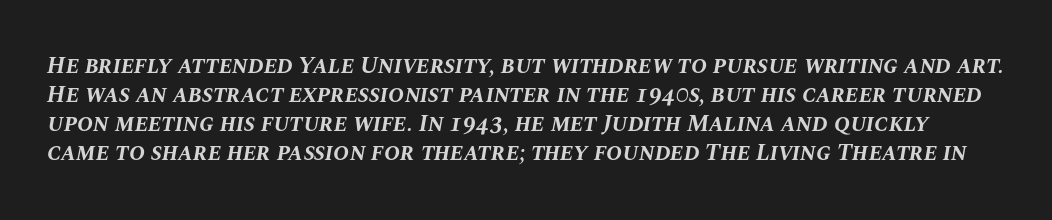
Q: Is the text bold? A: Yes.
Q: Is the text italic (slanted)? A: Yes, it leans right by about 10 degrees.
Q: Is the text underlined? A: No.
Q: Is the spacing between letters normal or unusually wide? A: Normal.
